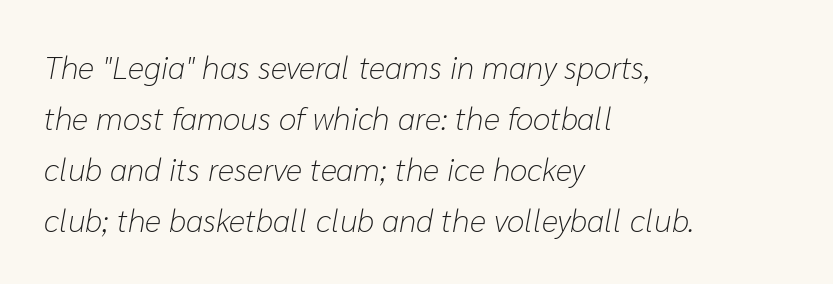
{"italic": "yes", "lean": "right", "slant_degrees": 10, "bold": "no", "weight": "light", "width": "normal", "stroke_contrast": "low", "x_height": "medium", "monospaced": "no", "underline": "no", "align": "left", "line_spacing": "normal", "line_spacing_ratio": 1.59, "letter_spacing": "normal", "letter_spacing_em": 0.0, "glyph_px": 32}
